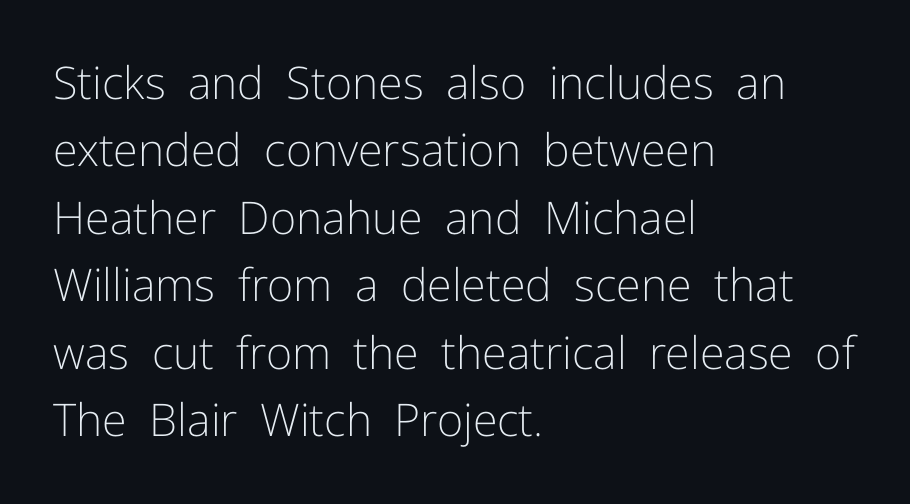
Q: Is the text bold? A: No.
Q: Is the text italic (slanted)? A: No, it is upright.
Q: Is the typeface a serif or a sans-serif typeface? A: Sans-serif.
Q: Is the text underlined? A: No.
Q: How is the paragraph aligned? A: Left-aligned.
Q: Is the spacing between letters normal or unusually wide? A: Normal.
Q: Is the spacing between lines tight, normal or loose? A: Normal.
Q: Width (condensed, normal, or wide)? A: Normal.
Q: Stroke contrast? A: Low.
Q: x-height? A: Medium.
Q: Monospaced? A: No.
